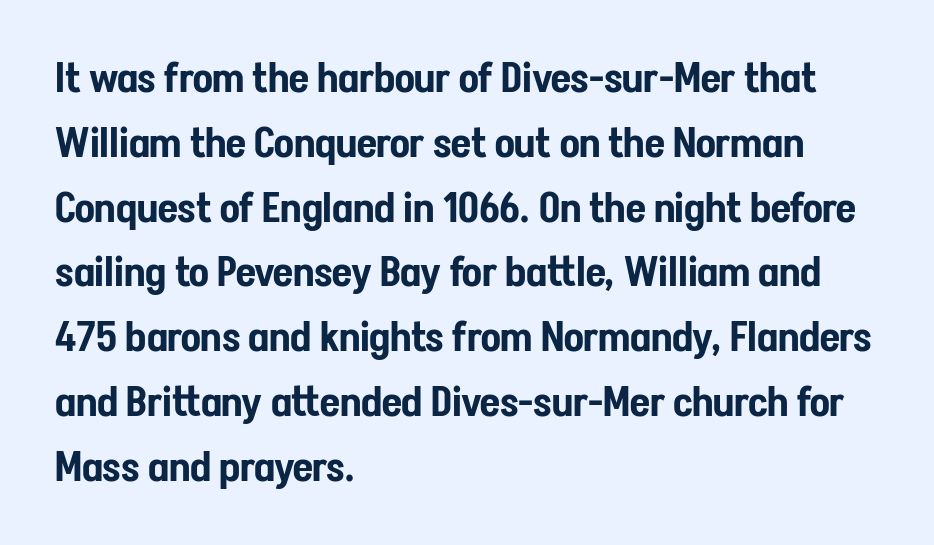
Q: Is the text italic (slanted)? A: No, it is upright.
Q: Is the typeface a serif or a sans-serif typeface? A: Sans-serif.
Q: Is the text underlined? A: No.
Q: How is the paragraph aligned? A: Left-aligned.
Q: Is the spacing between letters normal or unusually wide? A: Normal.
Q: Is the spacing between lines tight, normal or loose? A: Normal.
Q: Width (condensed, normal, or wide)? A: Condensed.
Q: Stroke contrast? A: Low.
Q: x-height? A: Medium.
Q: Monospaced? A: No.
